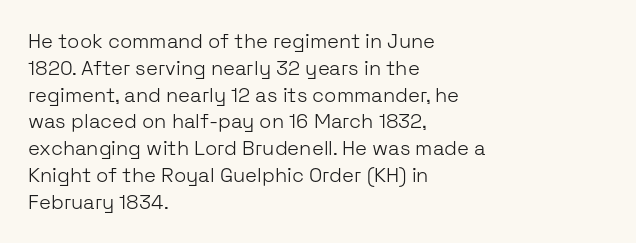
{"italic": "no", "bold": "no", "underline": "no", "align": "left", "line_spacing": "normal", "line_spacing_ratio": 1.34, "letter_spacing": "normal", "letter_spacing_em": 0.0, "glyph_px": 20}
